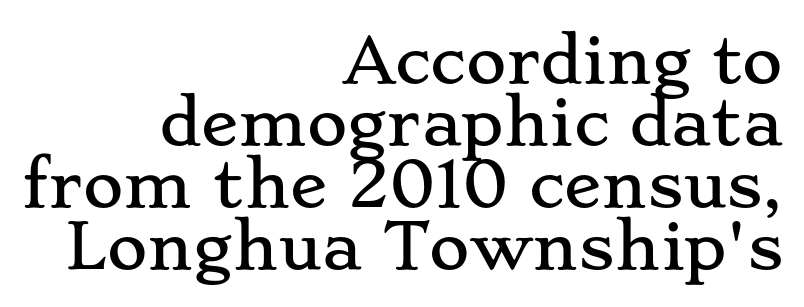
{"serif": "yes", "italic": "no", "width": "wide", "stroke_contrast": "low", "x_height": "small", "monospaced": "no", "underline": "no", "align": "right", "line_spacing": "tight", "line_spacing_ratio": 1.0, "letter_spacing": "normal", "letter_spacing_em": 0.0, "glyph_px": 62}
